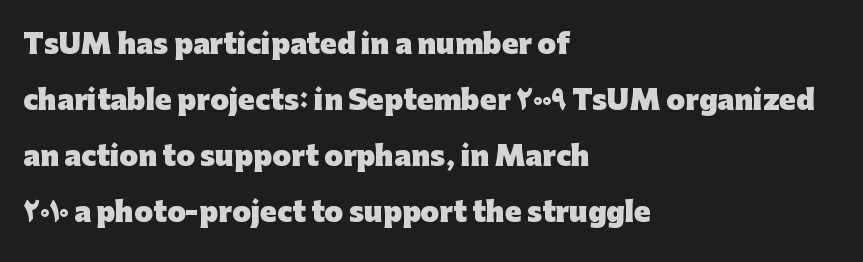
Q: Is the text bold? A: Yes.
Q: Is the text italic (slanted)? A: No, it is upright.
Q: Is the text underlined? A: No.
Q: How is the paragraph aligned? A: Left-aligned.
Q: Is the spacing between letters normal or unusually wide? A: Normal.
Q: Is the spacing between lines tight, normal or loose? A: Loose.
